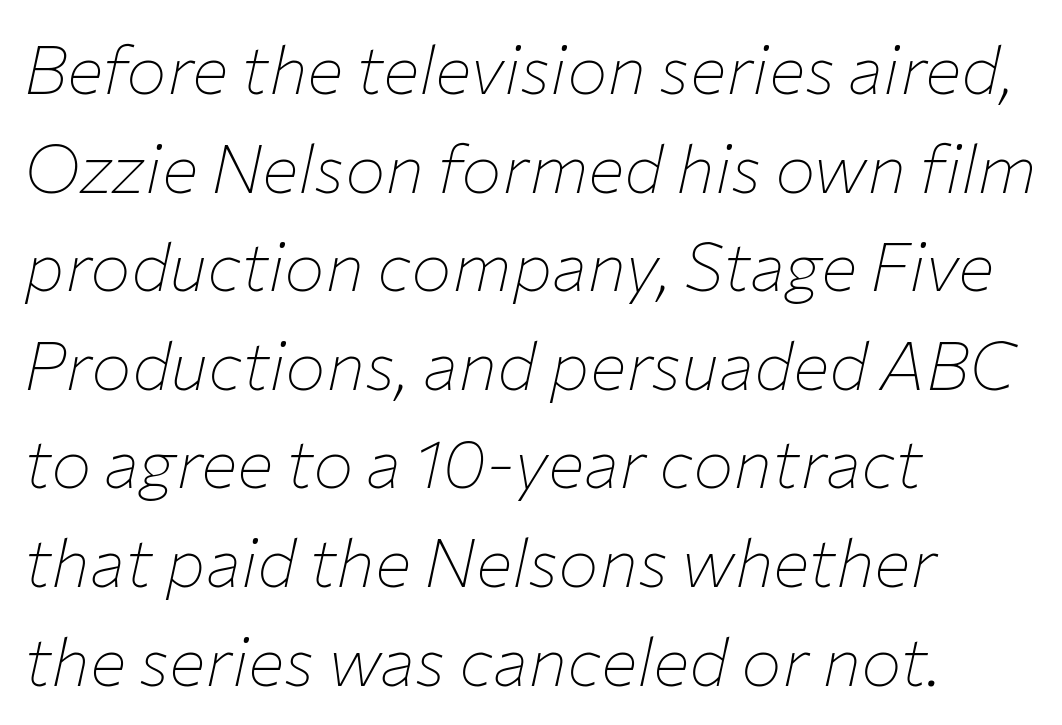
{"italic": "yes", "lean": "right", "slant_degrees": 12, "bold": "no", "weight": "thin", "width": "normal", "stroke_contrast": "low", "x_height": "medium", "monospaced": "no", "underline": "no", "align": "left", "line_spacing": "normal", "line_spacing_ratio": 1.45, "letter_spacing": "normal", "letter_spacing_em": 0.0, "glyph_px": 68}
